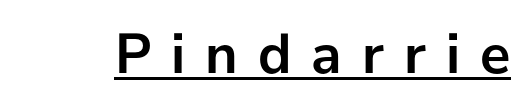
Q: Is the text bold? A: Yes.
Q: Is the text italic (slanted)? A: No, it is upright.
Q: Is the typeface a serif or a sans-serif typeface? A: Sans-serif.
Q: Is the text underlined? A: Yes.
Q: Is the spacing between letters normal or unusually wide? A: Unusually wide.
Q: Width (condensed, normal, or wide)? A: Normal.
Q: Stroke contrast? A: Low.
Q: x-height? A: Medium.
Q: Monospaced? A: No.
